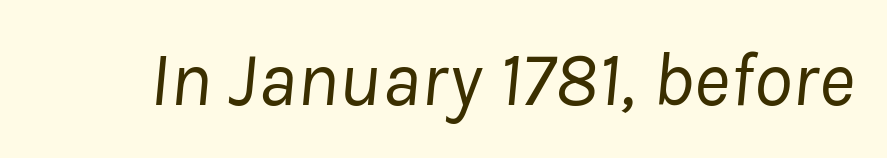
{"italic": "yes", "lean": "right", "slant_degrees": 8, "bold": "no", "weight": "regular", "width": "normal", "stroke_contrast": "low", "x_height": "medium", "monospaced": "no", "underline": "no", "letter_spacing": "normal", "letter_spacing_em": 0.0, "glyph_px": 78}
